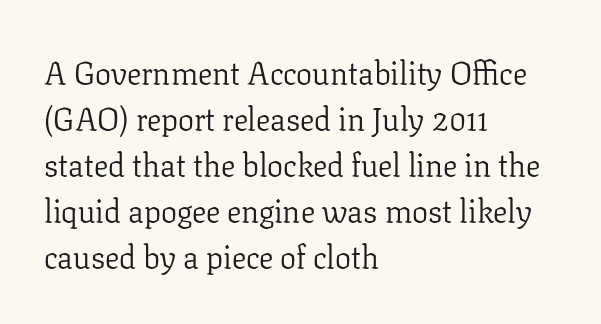
The image shows 32 px light serif type, upright; set left-aligned, normal line spacing (1.44x), normal letter spacing, not underlined; low stroke contrast and a medium x-height.
